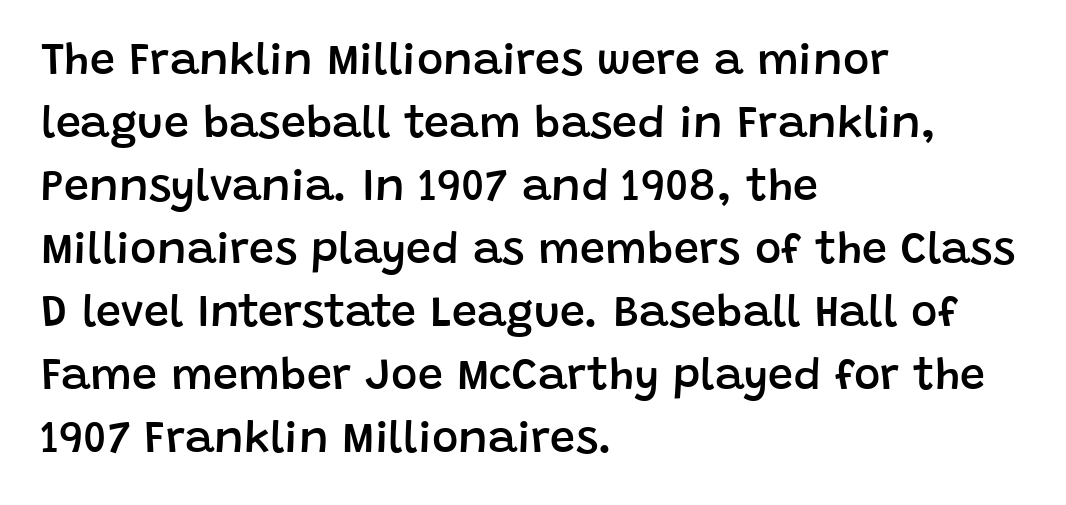
The image shows 45 px semibold sans-serif type, upright; set left-aligned, normal line spacing (1.4x), normal letter spacing, not underlined; low stroke contrast and a large x-height.
